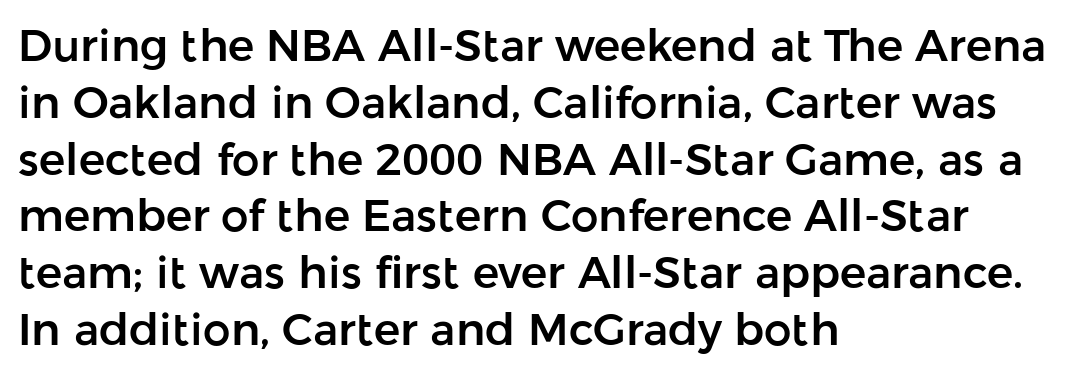
{"serif": "no", "italic": "no", "width": "normal", "stroke_contrast": "low", "x_height": "medium", "monospaced": "no", "underline": "no", "align": "left", "line_spacing": "normal", "line_spacing_ratio": 1.29, "letter_spacing": "normal", "letter_spacing_em": 0.0, "glyph_px": 44}
